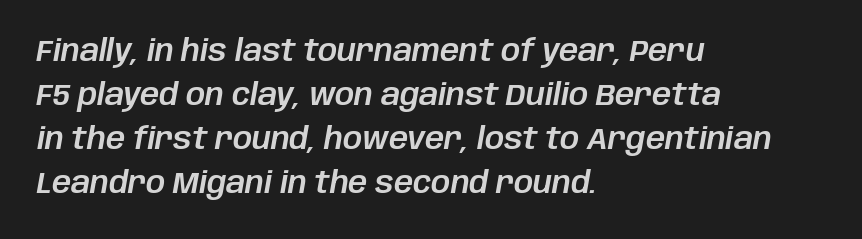
{"italic": "yes", "lean": "right", "slant_degrees": 10, "width": "normal", "stroke_contrast": "low", "x_height": "large", "monospaced": "no", "underline": "no", "align": "left", "line_spacing": "normal", "line_spacing_ratio": 1.47, "letter_spacing": "normal", "letter_spacing_em": 0.0, "glyph_px": 30}
